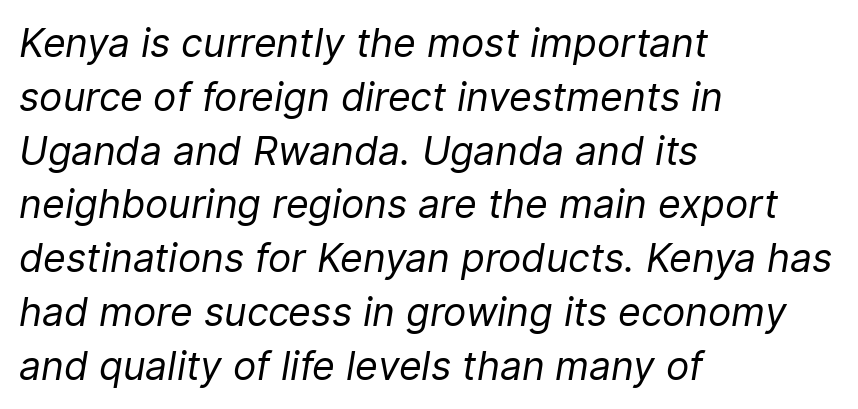
Q: Is the text bold? A: No.
Q: Is the text italic (slanted)? A: Yes, it leans right by about 9 degrees.
Q: Is the text underlined? A: No.
Q: How is the paragraph aligned? A: Left-aligned.
Q: Is the spacing between letters normal or unusually wide? A: Normal.
Q: Is the spacing between lines tight, normal or loose? A: Normal.
Q: Width (condensed, normal, or wide)? A: Normal.
Q: Stroke contrast? A: Low.
Q: x-height? A: Medium.
Q: Monospaced? A: No.
